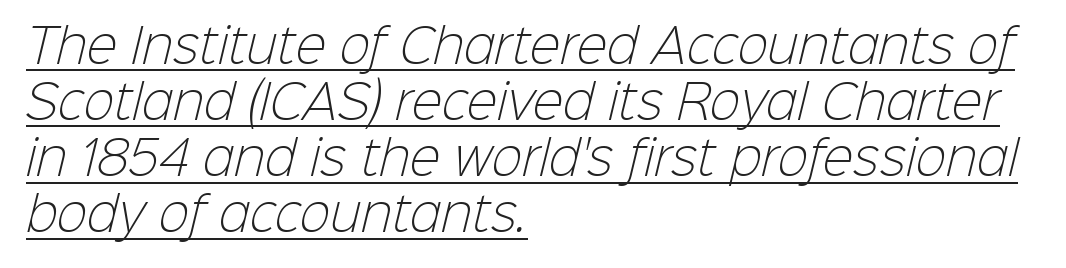
{"serif": "no", "bold": "no", "weight": "light", "width": "normal", "stroke_contrast": "low", "x_height": "medium", "monospaced": "no", "underline": "yes", "align": "left", "line_spacing_ratio": 1.22, "letter_spacing": "normal", "letter_spacing_em": 0.0, "glyph_px": 46}
